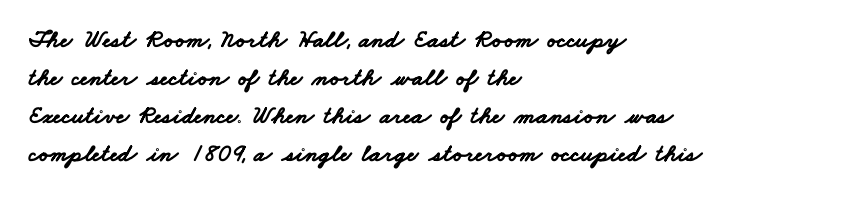
The gap between lines stays unmarked. Normally led — the rows are evenly, conventionally spaced. Alignment: flush left. Compared with an ordinary text face, these strokes are far heavier — a full bold. Students, note that the glyphs here touch the page at normal intervals.
